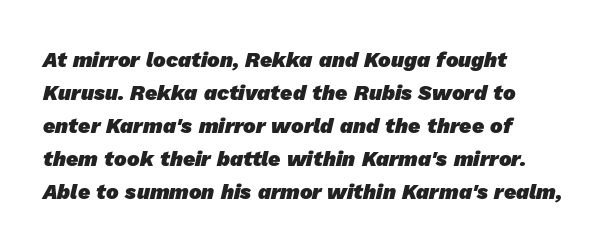
Compared with a centered layout, this one pins lines to the left instead. Letter spacing: default. Type without underlining. Heavy-handed strokes throughout: this text is bold. Students, observe: this is what conventionally led text looks like.
